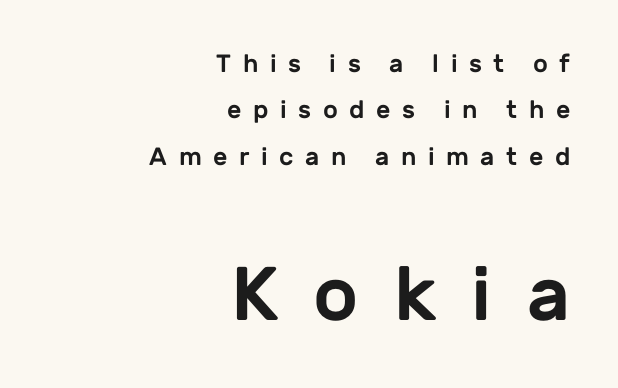
Spacing between characters has been opened up far beyond the box default. The glyphs are unaccompanied by any horizontal stroke below them. Note: no serifs on the glyphs. Here the designer chose a conventional face with non-uniform glyph widths.
